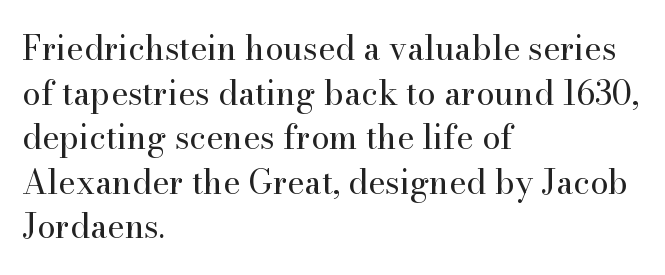
Q: Is the text bold? A: No.
Q: Is the text italic (slanted)? A: No, it is upright.
Q: Is the typeface a serif or a sans-serif typeface? A: Serif.
Q: Is the text underlined? A: No.
Q: How is the paragraph aligned? A: Left-aligned.
Q: Is the spacing between letters normal or unusually wide? A: Normal.
Q: Is the spacing between lines tight, normal or loose? A: Normal.
Q: Width (condensed, normal, or wide)? A: Normal.
Q: Stroke contrast? A: High.
Q: x-height? A: Small.
Q: Monospaced? A: No.
